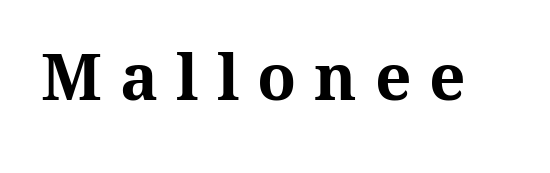
The image shows 64 px bold type, upright; set unusually wide letter spacing (+0.28 em), not underlined; medium stroke contrast and a medium x-height.
